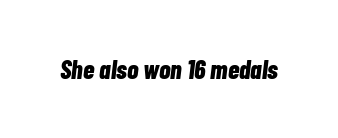
Q: Is the text bold? A: Yes.
Q: Is the text italic (slanted)? A: Yes, it leans right by about 7 degrees.
Q: Is the text underlined? A: No.
Q: Is the spacing between letters normal or unusually wide? A: Normal.
